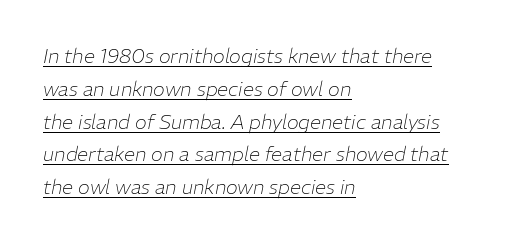
The image shows 20 px text type, italic (leaning right); set left-aligned, normal line spacing (1.64x), normal letter spacing, underlined.
